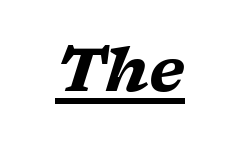
Q: Is the text bold? A: Yes.
Q: Is the text italic (slanted)? A: Yes, it leans right by about 17 degrees.
Q: Is the typeface a serif or a sans-serif typeface? A: Serif.
Q: Is the text underlined? A: Yes.
Q: Is the spacing between letters normal or unusually wide? A: Normal.
Q: Width (condensed, normal, or wide)? A: Wide.
Q: Stroke contrast? A: Low.
Q: x-height? A: Medium.
Q: Monospaced? A: No.
